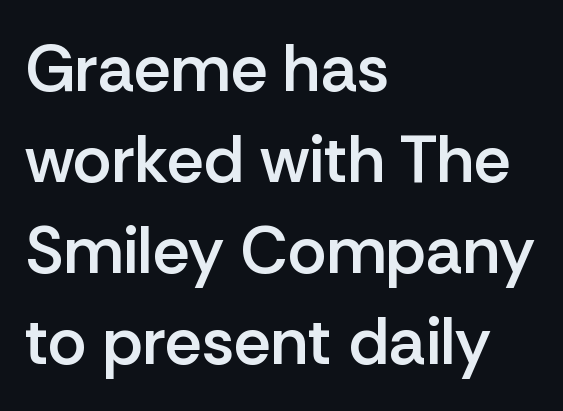
The image shows 66 px semibold sans-serif type, upright; set left-aligned, normal line spacing (1.38x), normal letter spacing, not underlined; low stroke contrast and a medium x-height.
